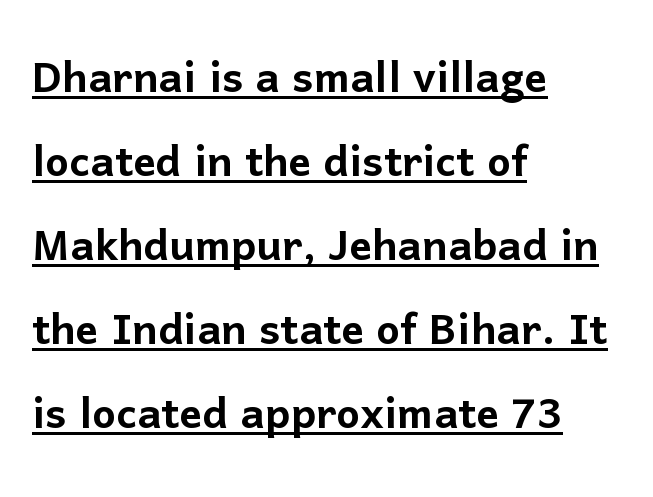
{"serif": "no", "italic": "no", "width": "normal", "stroke_contrast": "low", "x_height": "medium", "monospaced": "no", "underline": "yes", "align": "left", "line_spacing": "normal", "line_spacing_ratio": 1.5, "letter_spacing": "normal", "letter_spacing_em": 0.0, "glyph_px": 56}
